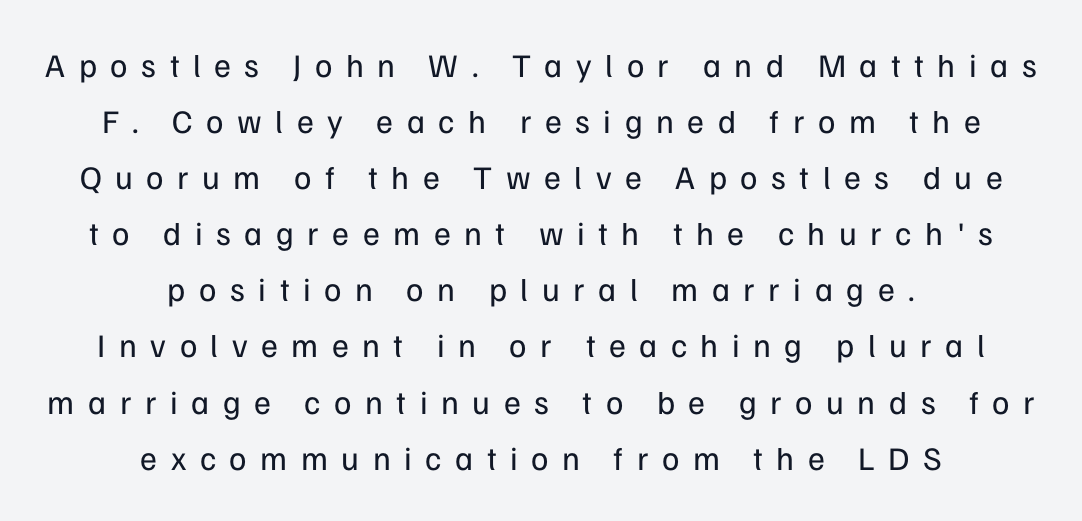
The image shows 33 px regular-weight sans-serif type, upright; set centered, normal line spacing (1.7x), unusually wide letter spacing (+0.41 em), not underlined; low stroke contrast and a medium x-height.
